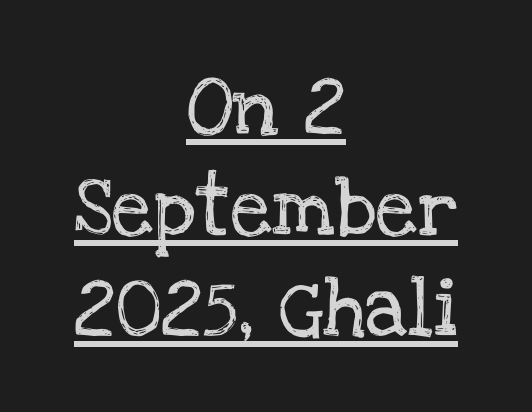
The image shows 59 px serif type, upright; set centered, line spacing 1.71x, normal letter spacing, underlined; low stroke contrast and a large x-height.
